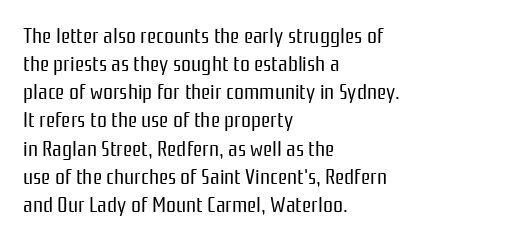
Normally led — the rows are evenly, conventionally spaced. Underlining? Definitely not there. The axis of the letterforms is exactly vertical. The passage is arranged the way most books set body copy — flush left. Default kerning and tracking; the words read as compact shapes.
